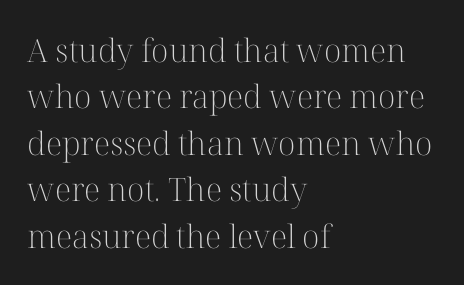
{"serif": "yes", "italic": "no", "bold": "no", "weight": "light", "width": "normal", "stroke_contrast": "high", "x_height": "medium", "monospaced": "no", "underline": "no", "align": "left", "line_spacing": "normal", "line_spacing_ratio": 1.45, "letter_spacing": "normal", "letter_spacing_em": 0.0, "glyph_px": 32}
